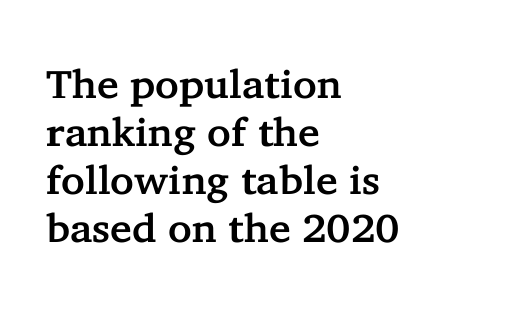
A roman cut, with each character standing at attention. The face used here is rendered with its standard letterfit. Any mark beneath the type? The region is blank. Compared with a centered layout, this one pins lines to the left instead. The passage shown is typed in a proportional face where columns would drift.
